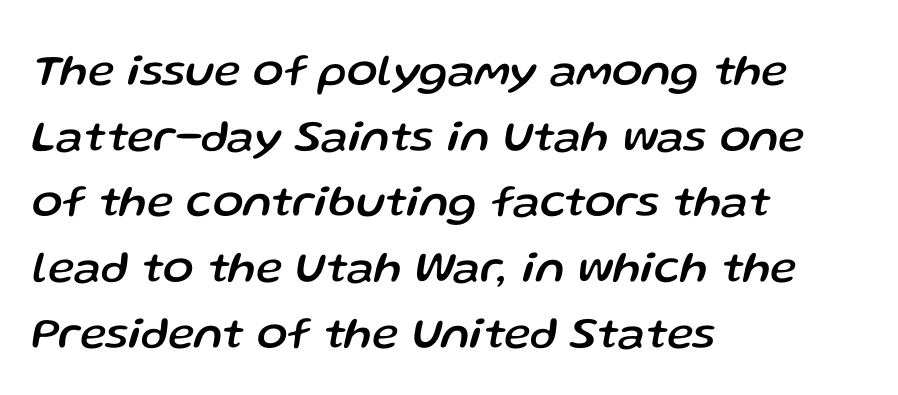
The image shows 45 px text type, italic (leaning right); set left-aligned, normal line spacing (1.46x), normal letter spacing, not underlined; low stroke contrast and a medium x-height.
